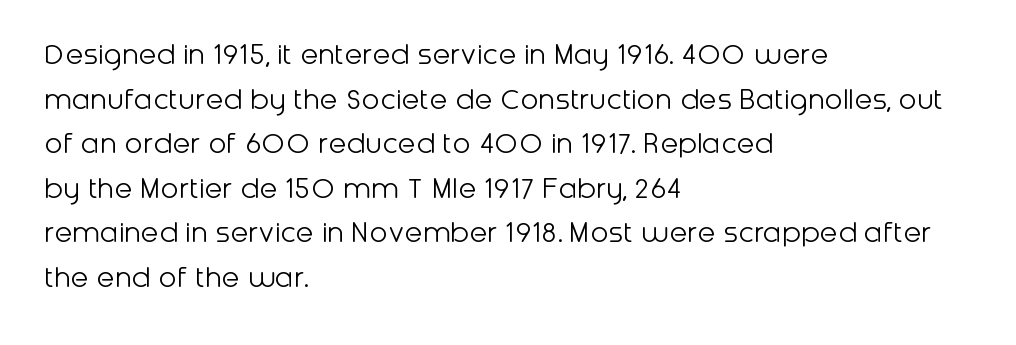
{"serif": "no", "italic": "no", "bold": "no", "weight": "light", "width": "normal", "stroke_contrast": "low", "x_height": "medium", "monospaced": "no", "underline": "no", "align": "left", "line_spacing": "normal", "line_spacing_ratio": 1.35, "letter_spacing": "normal", "letter_spacing_em": 0.0, "glyph_px": 33}
